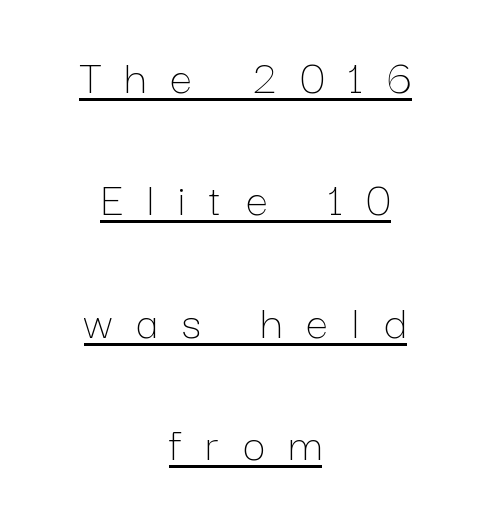
Q: Is the text bold? A: No.
Q: Is the text italic (slanted)? A: No, it is upright.
Q: Is the text underlined? A: Yes.
Q: How is the paragraph aligned? A: Centered.
Q: Is the spacing between letters normal or unusually wide? A: Unusually wide.
Q: Is the spacing between lines tight, normal or loose? A: Loose.
Q: Width (condensed, normal, or wide)? A: Normal.
Q: Stroke contrast? A: Low.
Q: x-height? A: Medium.
Q: Monospaced? A: No.
